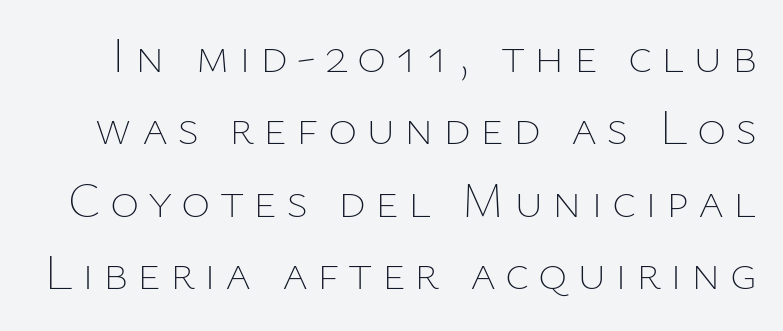
Ink coverage per letter is moderate at most. Type without underlining. It's the straight-up-and-down kind of type. Students, observe: this is what conventionally led text looks like.
